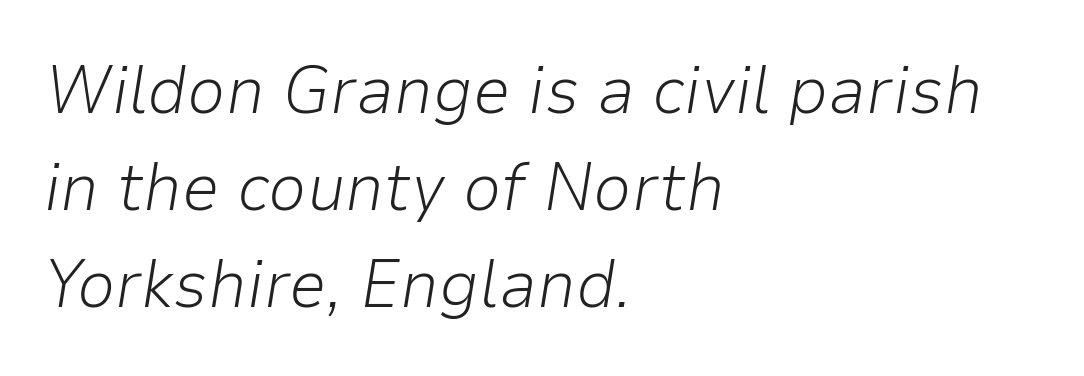
Honestly, the row spacing looks completely unremarkable. The rendering keeps characters at their native spacing. Does the copy run flush right? No — it runs flush left. The words here are not underlined. The letters advance in unequal steps, a hallmark of proportional type.
